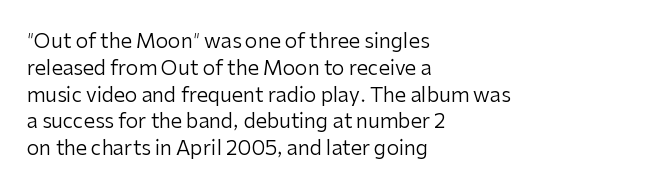
The image shows 20 px text type, upright; set left-aligned, normal line spacing (1.34x), normal letter spacing, not underlined.
